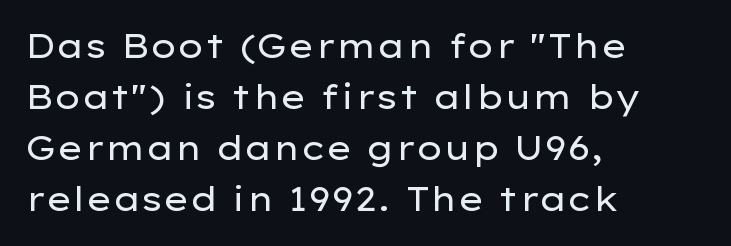
Q: Is the text bold? A: No.
Q: Is the text italic (slanted)? A: No, it is upright.
Q: Is the typeface a serif or a sans-serif typeface? A: Sans-serif.
Q: Is the text underlined? A: No.
Q: How is the paragraph aligned? A: Left-aligned.
Q: Is the spacing between letters normal or unusually wide? A: Normal.
Q: Is the spacing between lines tight, normal or loose? A: Normal.
Q: Width (condensed, normal, or wide)? A: Wide.
Q: Stroke contrast? A: Low.
Q: x-height? A: Medium.
Q: Monospaced? A: No.
